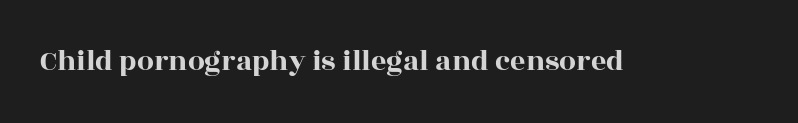
{"serif": "yes", "italic": "no", "width": "wide", "x_height": "large", "monospaced": "no", "underline": "no", "letter_spacing": "normal", "letter_spacing_em": 0.0, "glyph_px": 30}
